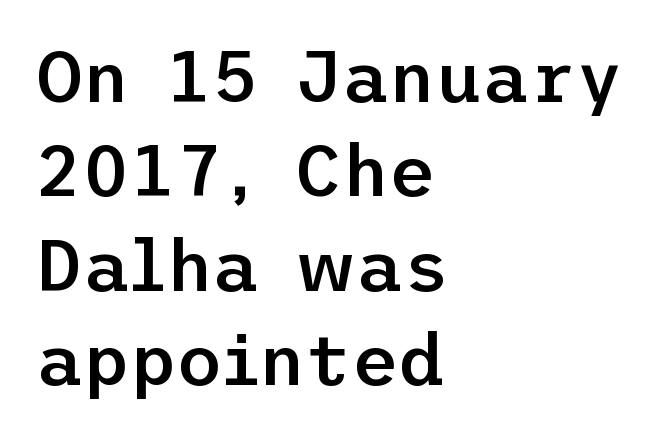
The block of text has a typical density, with ordinary space between rows. This rendering uses left alignment, leaving the right contour irregular. This sample uses a sans-serif face. This rendering features lettering with no underline. A roman cut, with each character standing at attention. These lines carry some extra weight — a demibold, not a full bold.
